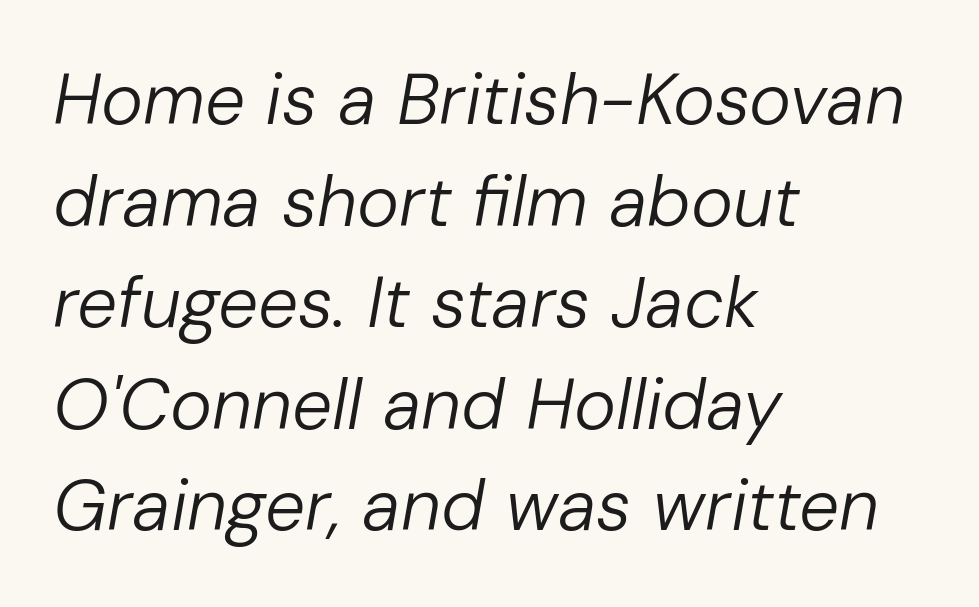
{"italic": "yes", "lean": "right", "slant_degrees": 10, "bold": "no", "weight": "regular", "width": "normal", "stroke_contrast": "low", "x_height": "medium", "monospaced": "no", "underline": "no", "align": "left", "line_spacing": "normal", "line_spacing_ratio": 1.43, "letter_spacing": "normal", "letter_spacing_em": 0.0, "glyph_px": 71}
